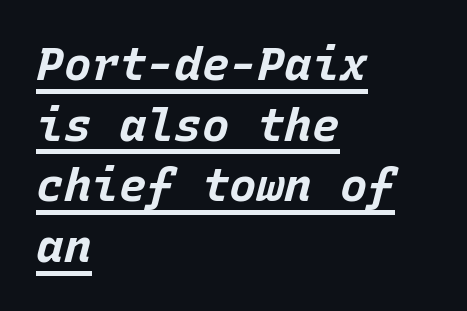
Q: Is the text bold? A: Yes.
Q: Is the text italic (slanted)? A: Yes, it leans right by about 15 degrees.
Q: Is the text underlined? A: Yes.
Q: How is the paragraph aligned? A: Left-aligned.
Q: Is the spacing between letters normal or unusually wide? A: Normal.
Q: Is the spacing between lines tight, normal or loose? A: Normal.
Q: Width (condensed, normal, or wide)? A: Normal.
Q: Stroke contrast? A: Low.
Q: x-height? A: Large.
Q: Monospaced? A: Yes.
